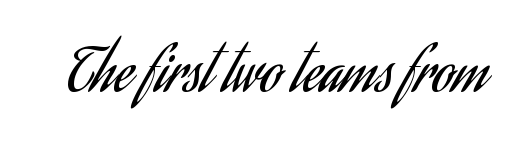
Q: Is the text bold? A: No.
Q: Is the text italic (slanted)? A: Yes.
Q: Is the typeface a serif or a sans-serif typeface? A: Sans-serif.
Q: Is the text underlined? A: No.
Q: Is the spacing between letters normal or unusually wide? A: Normal.
Q: Width (condensed, normal, or wide)? A: Condensed.
Q: Stroke contrast? A: Low.
Q: x-height? A: Small.
Q: Monospaced? A: No.
